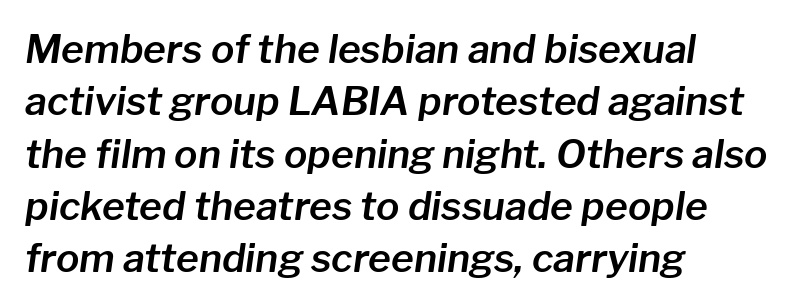
{"italic": "yes", "lean": "right", "slant_degrees": 8, "width": "normal", "stroke_contrast": "low", "x_height": "medium", "monospaced": "no", "underline": "no", "align": "left", "line_spacing": "normal", "line_spacing_ratio": 1.34, "letter_spacing": "normal", "letter_spacing_em": 0.0, "glyph_px": 39}
